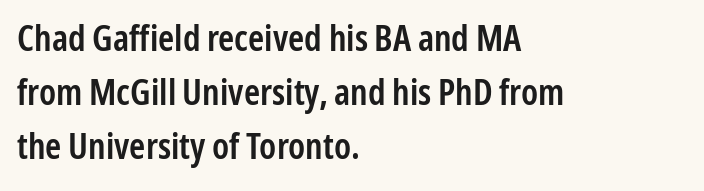
{"serif": "no", "italic": "no", "bold": "semi", "weight": "semibold", "width": "condensed", "stroke_contrast": "low", "x_height": "medium", "monospaced": "no", "underline": "no", "align": "left", "line_spacing": "normal", "line_spacing_ratio": 1.5, "letter_spacing": "normal", "letter_spacing_em": 0.0, "glyph_px": 36}
